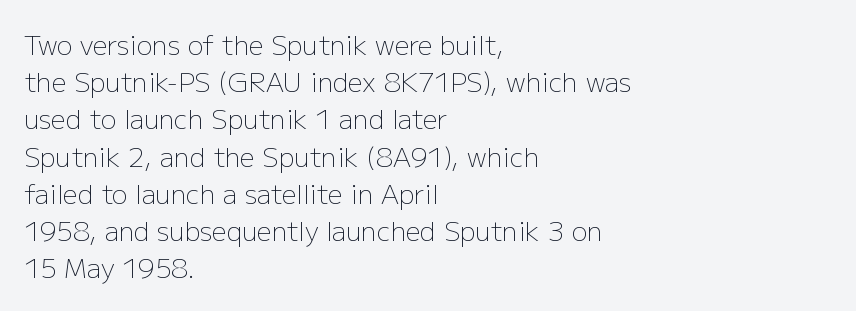
Q: Is the text bold? A: No.
Q: Is the text italic (slanted)? A: No, it is upright.
Q: Is the text underlined? A: No.
Q: How is the paragraph aligned? A: Left-aligned.
Q: Is the spacing between letters normal or unusually wide? A: Normal.
Q: Is the spacing between lines tight, normal or loose? A: Normal.
